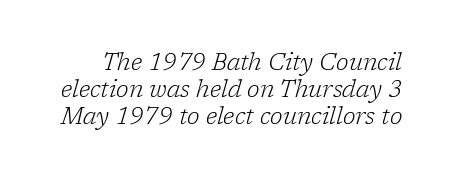
The image shows 23 px text type, italic (leaning right); set line spacing 1.17x, normal letter spacing, not underlined.
